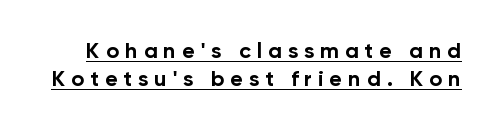
Tracking value appears strongly positive — letters spread wide. The specimen includes a rule beneath the text block's lines. Plenty of ink on the page — the face is bold. Successive baselines arrive at the customary interval. The letters stand straight up with perfectly vertical stems.
